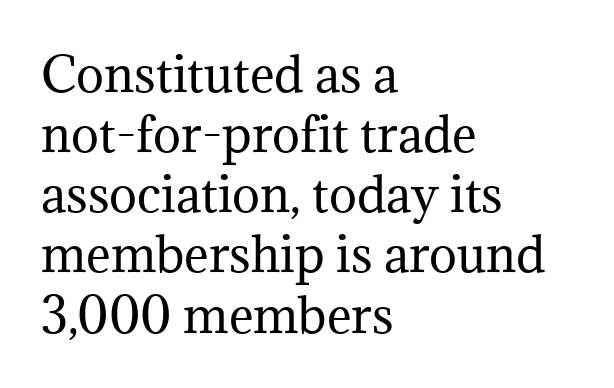
{"serif": "yes", "italic": "no", "bold": "no", "weight": "regular", "width": "normal", "stroke_contrast": "medium", "x_height": "medium", "monospaced": "no", "underline": "no", "align": "left", "line_spacing": "normal", "line_spacing_ratio": 1.28, "letter_spacing": "normal", "letter_spacing_em": 0.0, "glyph_px": 47}
